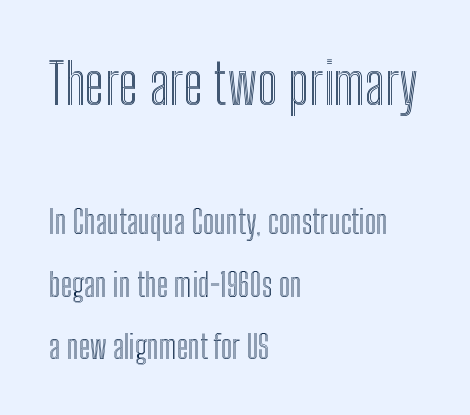
Q: Is the text italic (slanted)? A: No, it is upright.
Q: Is the text underlined? A: No.
Q: How is the paragraph aligned? A: Left-aligned.
Q: Is the spacing between letters normal or unusually wide? A: Normal.
Q: Is the spacing between lines tight, normal or loose? A: Loose.
Q: Which block of text is set in a larger size, the first (top) or the second (bottom)? A: The first (top) one.
Q: Width (condensed, normal, or wide)? A: Condensed.
Q: x-height? A: Medium.
Q: Monospaced? A: No.
